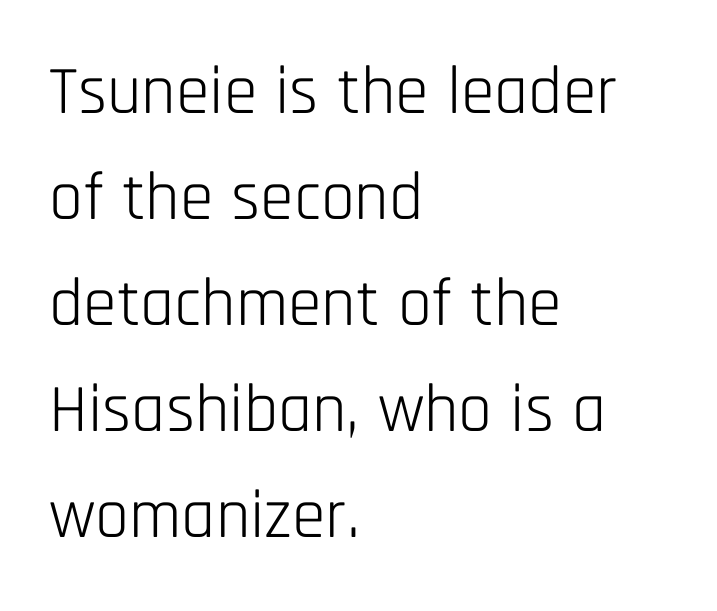
The setting favours the left margin, as ordinary paragraphs usually do. You could not count columns in this text — the font is proportionally spaced. Serifs: no, the terminals of the letterforms are clean. Students, observe: this is what conventionally led text looks like.
